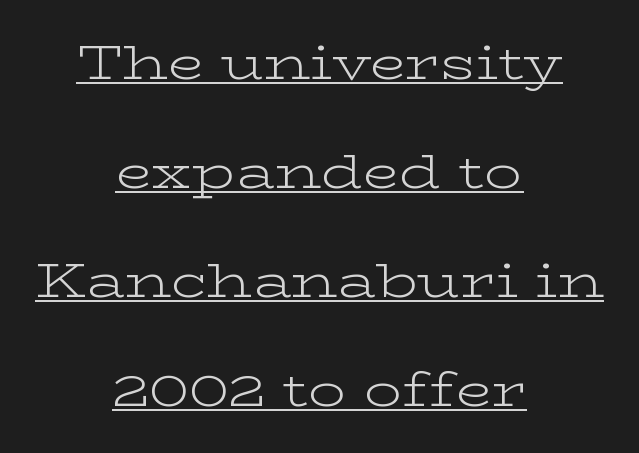
The image shows 47 px light, wide serif type, upright; set centered, loose line spacing (2.32x), normal letter spacing, underlined; low stroke contrast and a medium x-height.
